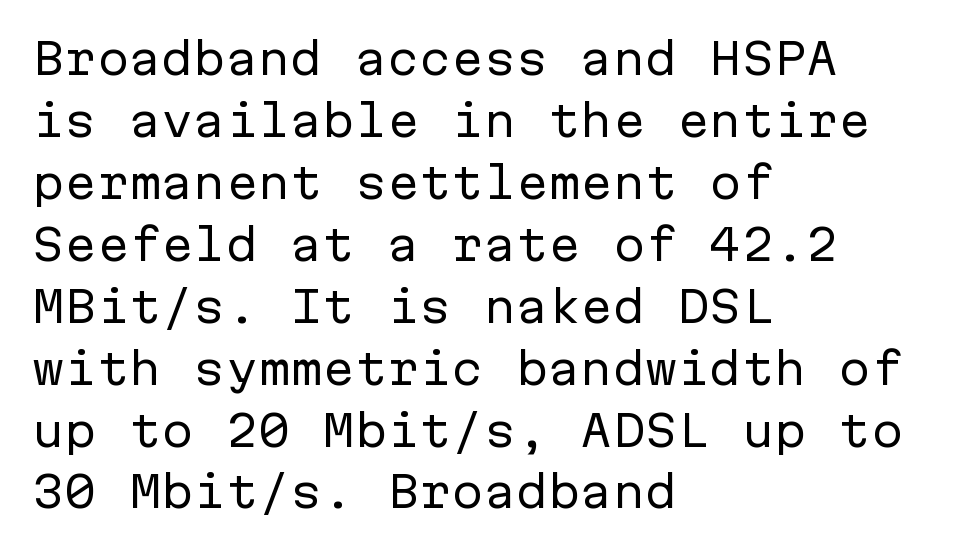
{"serif": "no", "italic": "no", "bold": "no", "weight": "regular", "width": "normal", "stroke_contrast": "low", "x_height": "medium", "monospaced": "yes", "underline": "no", "align": "left", "line_spacing": "normal", "line_spacing_ratio": 1.44, "letter_spacing": "normal", "letter_spacing_em": 0.0, "glyph_px": 43}
